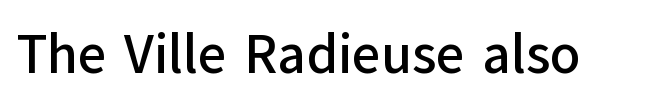
Is this a fixed-width face? No — the glyphs have proportional, varying widths. Font category for this specimen: sans-serif. Descenders are the only things crossing below the line. Ordinary non-slanted type is in use.
